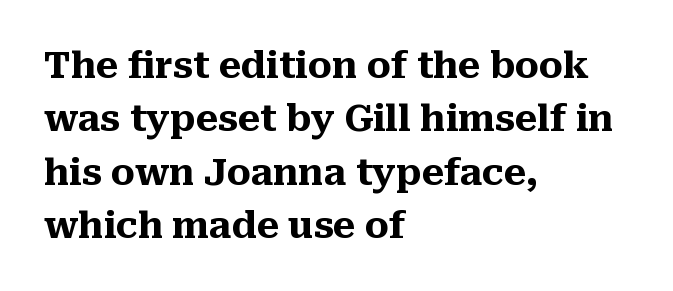
The image shows 36 px heavy serif type, upright; set left-aligned, normal line spacing (1.48x), normal letter spacing, not underlined; medium stroke contrast and a medium x-height.
